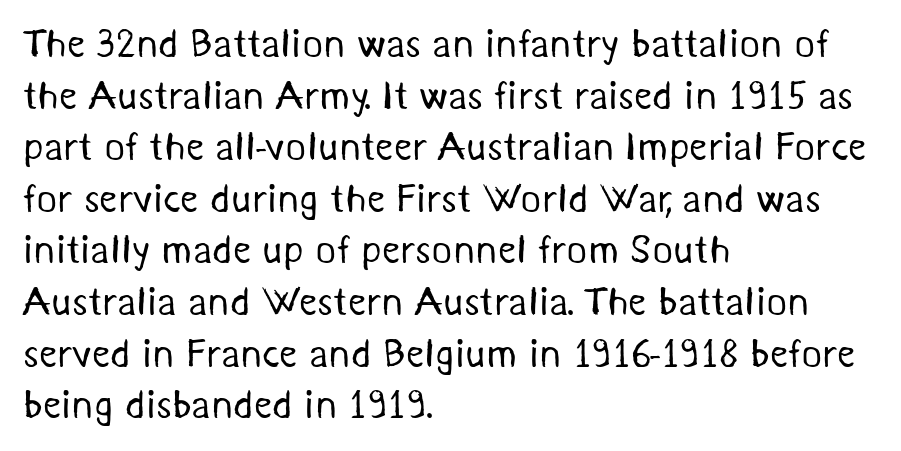
Q: Is the text bold? A: No.
Q: Is the typeface a serif or a sans-serif typeface? A: Sans-serif.
Q: Is the text underlined? A: No.
Q: How is the paragraph aligned? A: Left-aligned.
Q: Is the spacing between letters normal or unusually wide? A: Normal.
Q: Is the spacing between lines tight, normal or loose? A: Normal.
Q: Width (condensed, normal, or wide)? A: Normal.
Q: Stroke contrast? A: Medium.
Q: x-height? A: Medium.
Q: Monospaced? A: No.
